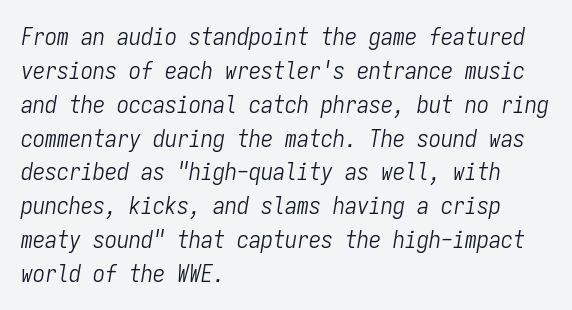
The image shows 24 px text type, italic (leaning right); set left-aligned, normal line spacing (1.41x), normal letter spacing, not underlined.
